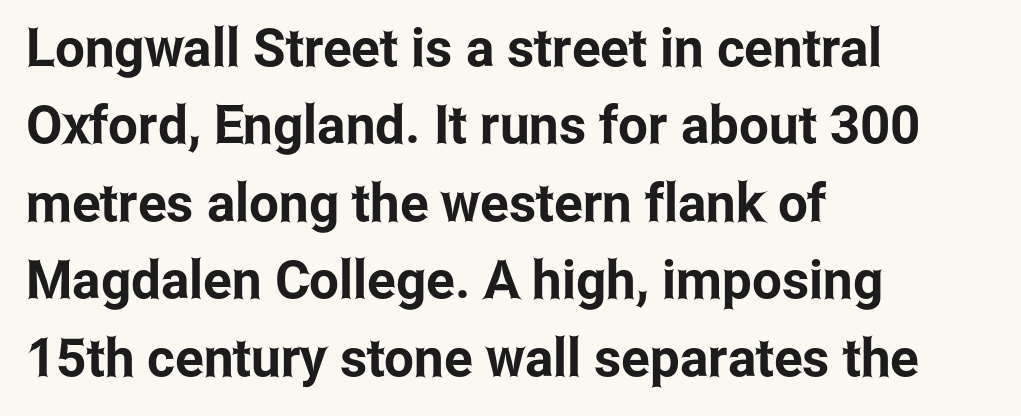
{"serif": "no", "italic": "no", "width": "condensed", "stroke_contrast": "low", "x_height": "medium", "monospaced": "no", "underline": "no", "align": "left", "line_spacing": "normal", "line_spacing_ratio": 1.46, "letter_spacing": "normal", "letter_spacing_em": 0.0, "glyph_px": 53}
